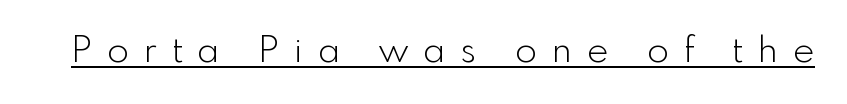
The image shows 36 px light sans-serif type, upright; set unusually wide letter spacing (+0.42 em), underlined; a small x-height.
